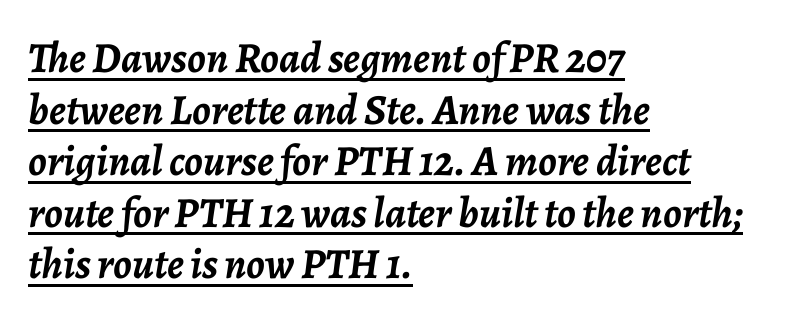
{"italic": "yes", "lean": "right", "slant_degrees": 7, "bold": "yes", "weight": "semibold", "width": "normal", "stroke_contrast": "low", "x_height": "medium", "monospaced": "no", "underline": "yes", "align": "left", "line_spacing_ratio": 1.2, "letter_spacing": "normal", "letter_spacing_em": 0.0, "glyph_px": 43}
